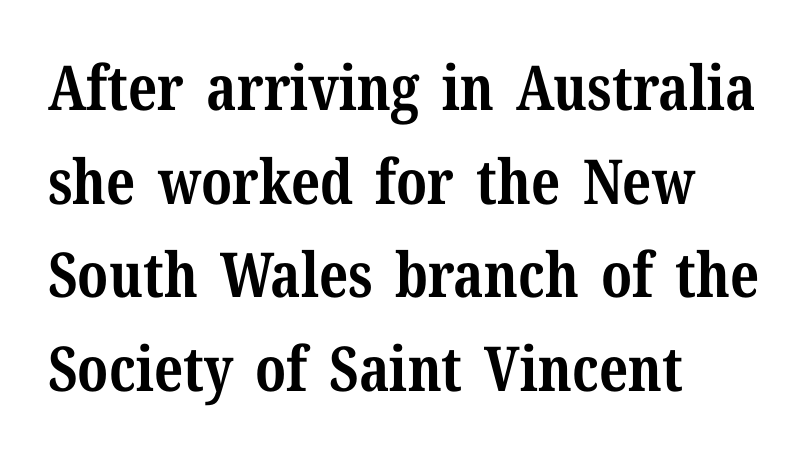
Q: Is the text bold? A: Yes.
Q: Is the text italic (slanted)? A: No, it is upright.
Q: Is the typeface a serif or a sans-serif typeface? A: Serif.
Q: Is the text underlined? A: No.
Q: How is the paragraph aligned? A: Left-aligned.
Q: Is the spacing between letters normal or unusually wide? A: Normal.
Q: Is the spacing between lines tight, normal or loose? A: Normal.
Q: Width (condensed, normal, or wide)? A: Normal.
Q: Stroke contrast? A: Medium.
Q: x-height? A: Medium.
Q: Monospaced? A: No.
